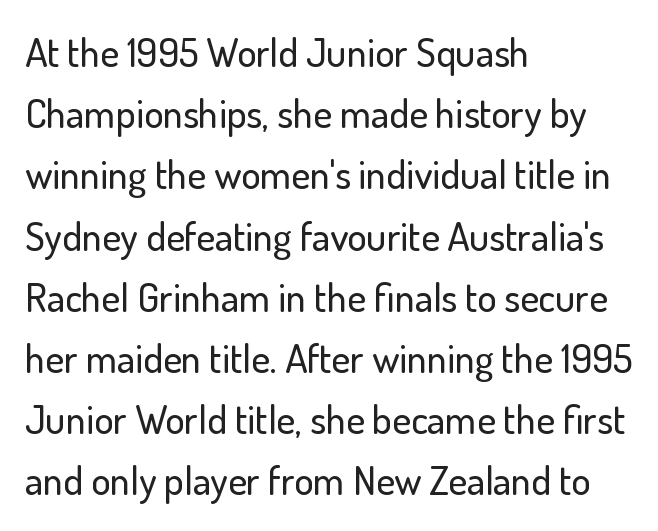
A typesetter would call this leading conventional body-copy spacing. The baseline area is clear. This sample has the flowing, uneven cadence of proportional lettering. The designer went with a sans here, leaving each stem footless. The type sits square on the baseline with zero lean. Spacing between characters is what you'd get straight out of the box.
